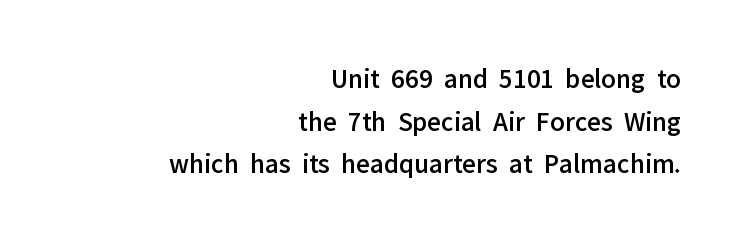
Q: Is the text italic (slanted)? A: No, it is upright.
Q: Is the typeface a serif or a sans-serif typeface? A: Sans-serif.
Q: Is the text underlined? A: No.
Q: How is the paragraph aligned? A: Right-aligned.
Q: Is the spacing between letters normal or unusually wide? A: Normal.
Q: Is the spacing between lines tight, normal or loose? A: Normal.
Q: Width (condensed, normal, or wide)? A: Normal.
Q: Stroke contrast? A: Low.
Q: x-height? A: Medium.
Q: Monospaced? A: No.
